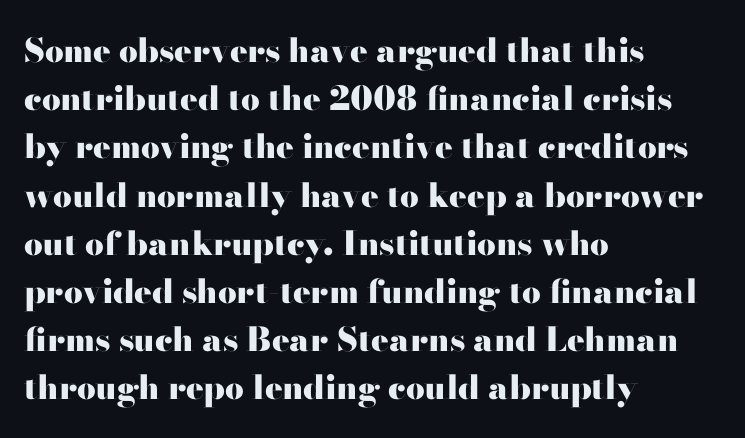
Q: Is the text bold? A: Yes.
Q: Is the text italic (slanted)? A: No, it is upright.
Q: Is the typeface a serif or a sans-serif typeface? A: Serif.
Q: Is the text underlined? A: No.
Q: How is the paragraph aligned? A: Left-aligned.
Q: Is the spacing between letters normal or unusually wide? A: Normal.
Q: Is the spacing between lines tight, normal or loose? A: Normal.
Q: Width (condensed, normal, or wide)? A: Wide.
Q: Stroke contrast? A: High.
Q: x-height? A: Small.
Q: Monospaced? A: No.
